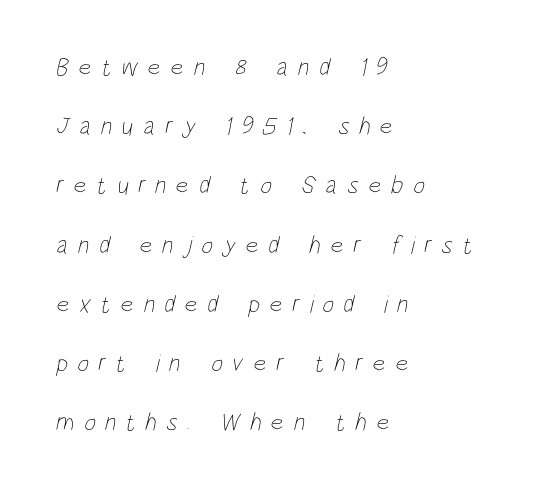
{"bold": "no", "underline": "no", "align": "left", "line_spacing": "loose", "line_spacing_ratio": 2.37, "letter_spacing": "wide", "letter_spacing_em": 0.38, "glyph_px": 25}
